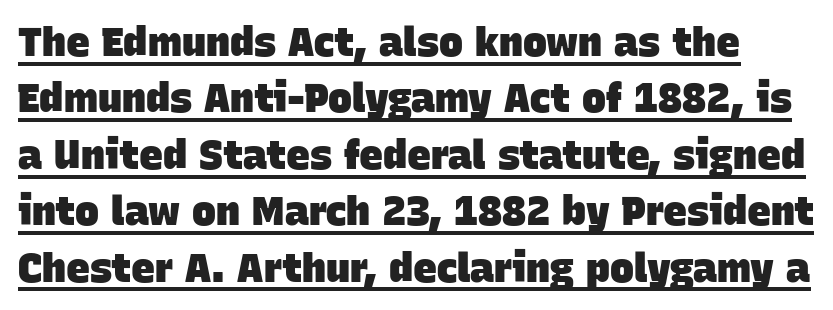
The image shows 40 px heavy sans-serif type; set normal line spacing (1.41x), normal letter spacing, underlined; low stroke contrast and a large x-height.
